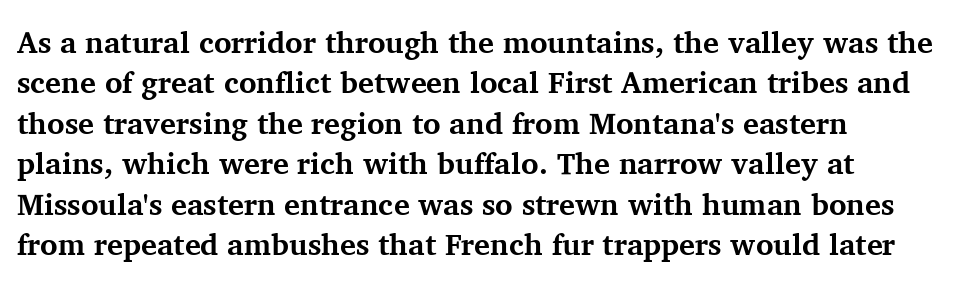
{"serif": "yes", "italic": "no", "bold": "yes", "weight": "bold", "width": "normal", "stroke_contrast": "medium", "x_height": "medium", "monospaced": "no", "underline": "no", "align": "left", "line_spacing": "normal", "line_spacing_ratio": 1.35, "letter_spacing": "normal", "letter_spacing_em": 0.0, "glyph_px": 30}
